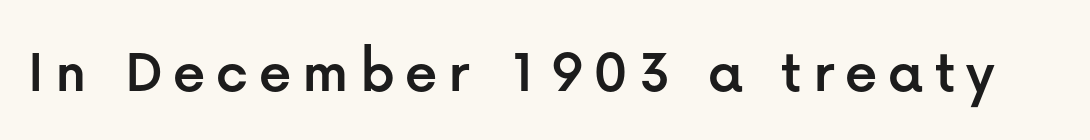
Q: Is the text italic (slanted)? A: No, it is upright.
Q: Is the typeface a serif or a sans-serif typeface? A: Sans-serif.
Q: Is the text underlined? A: No.
Q: Width (condensed, normal, or wide)? A: Normal.
Q: Stroke contrast? A: Low.
Q: x-height? A: Medium.
Q: Monospaced? A: No.
